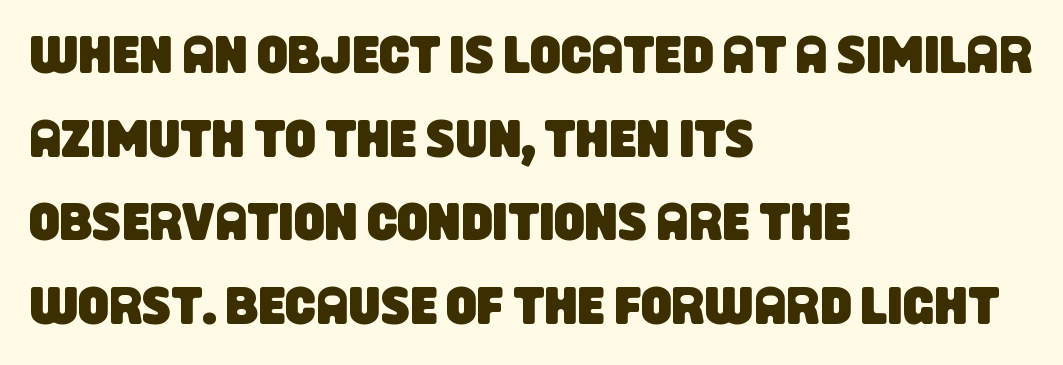
Here the designer chose a conventional face with non-uniform glyph widths. This sample uses a sans-serif face. Leading matches the norm, producing a regular column. Characters follow at the spacing the type designer built in. Check under the words: just untouched page. The lines are quadded left.
